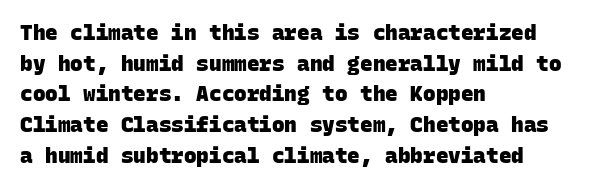
Q: Is the text bold? A: Yes.
Q: Is the text underlined? A: No.
Q: How is the paragraph aligned? A: Left-aligned.
Q: Is the spacing between letters normal or unusually wide? A: Normal.
Q: Is the spacing between lines tight, normal or loose? A: Normal.
